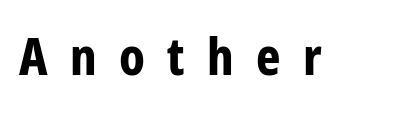
Does extra space separate the letters? Yes, quite a lot of it. Just letters on the line, the space beneath them empty. Quick note: not italic, upright. Check where the strokes stop: nothing finishes them off — pure sans. Typesetter's note: full bold, strokes at maximum text heaviness.
